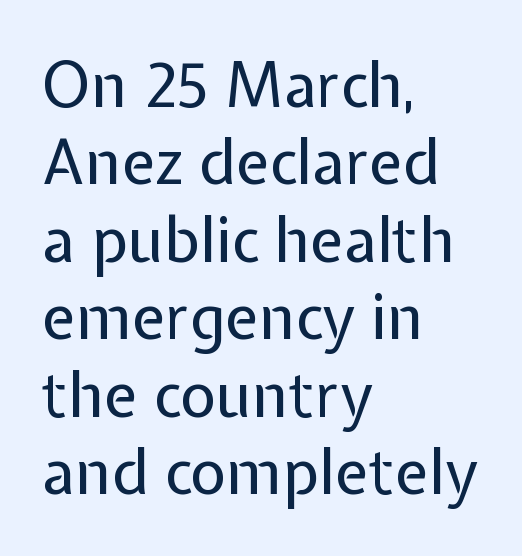
Characters remain perfectly vertical along every line. No word sits above an underline. You could not count columns in this text — the font is proportionally spaced. Unlike a traditional serif, this face leaves its strokes unadorned. Tracking here is standard; glyphs follow each other at the usual distance. These lines sit exactly where default settings would place them.
